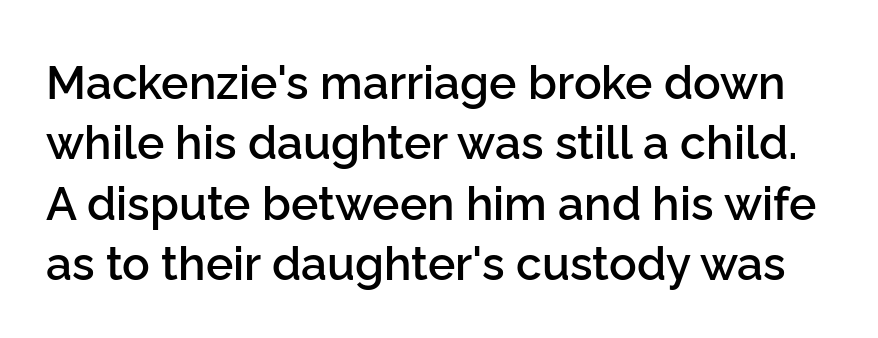
Q: Is the text bold? A: Semi-bold.
Q: Is the text italic (slanted)? A: No, it is upright.
Q: Is the typeface a serif or a sans-serif typeface? A: Sans-serif.
Q: Is the text underlined? A: No.
Q: Is the spacing between letters normal or unusually wide? A: Normal.
Q: Is the spacing between lines tight, normal or loose? A: Normal.
Q: Width (condensed, normal, or wide)? A: Normal.
Q: Stroke contrast? A: Low.
Q: x-height? A: Medium.
Q: Monospaced? A: No.
